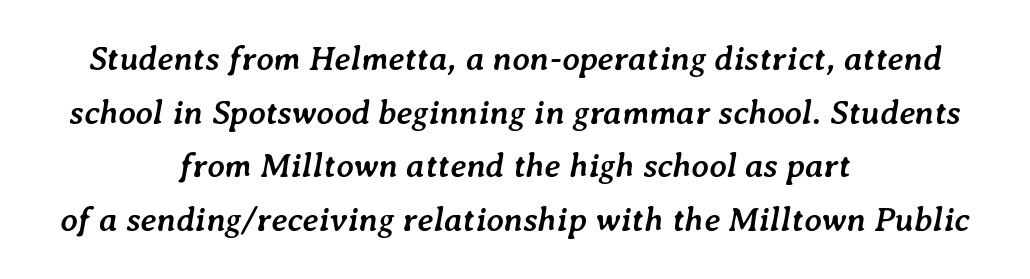
The image shows 34 px semibold type, italic (leaning right); set centered, normal line spacing (1.58x), normal letter spacing, not underlined; low stroke contrast and a medium x-height.
